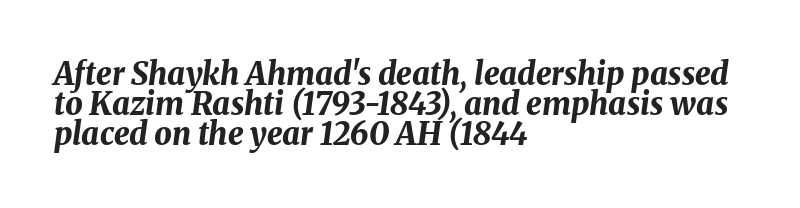
Q: Is the text bold? A: Yes.
Q: Is the text italic (slanted)? A: Yes, it leans right by about 8 degrees.
Q: Is the text underlined? A: No.
Q: How is the paragraph aligned? A: Left-aligned.
Q: Is the spacing between letters normal or unusually wide? A: Normal.
Q: Is the spacing between lines tight, normal or loose? A: Tight.
Q: Width (condensed, normal, or wide)? A: Normal.
Q: Stroke contrast? A: Medium.
Q: x-height? A: Medium.
Q: Monospaced? A: No.
